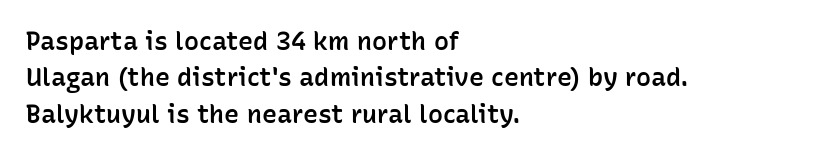
{"italic": "no", "bold": "semi", "underline": "no", "align": "left", "line_spacing": "normal", "line_spacing_ratio": 1.46, "letter_spacing": "normal", "letter_spacing_em": 0.0, "glyph_px": 25}
